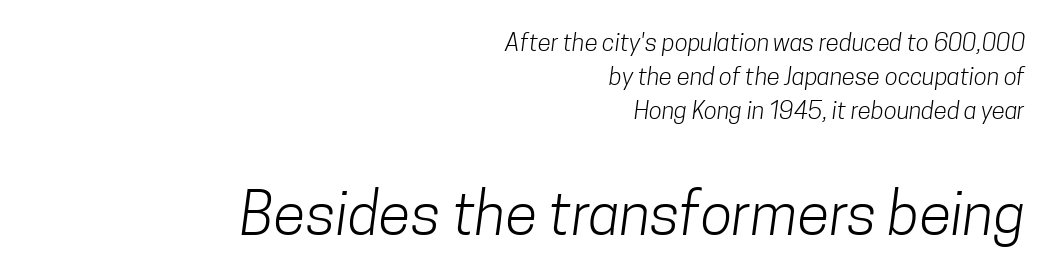
Q: Is the text bold? A: No.
Q: Is the typeface a serif or a sans-serif typeface? A: Sans-serif.
Q: Is the text underlined? A: No.
Q: How is the paragraph aligned? A: Right-aligned.
Q: Is the spacing between letters normal or unusually wide? A: Normal.
Q: Is the spacing between lines tight, normal or loose? A: Normal.
Q: Which block of text is set in a larger size, the first (top) or the second (bottom)? A: The second (bottom) one.
Q: Width (condensed, normal, or wide)? A: Condensed.
Q: Stroke contrast? A: Low.
Q: x-height? A: Medium.
Q: Monospaced? A: No.
